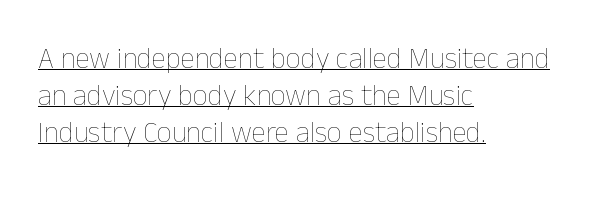
The image shows 29 px thin type, upright; set left-aligned, normal line spacing (1.28x), normal letter spacing, underlined; low stroke contrast and a medium x-height.
